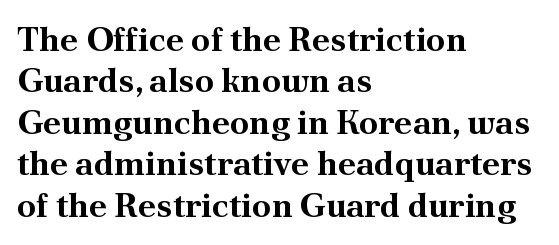
Q: Is the text bold? A: Yes.
Q: Is the text italic (slanted)? A: No, it is upright.
Q: Is the typeface a serif or a sans-serif typeface? A: Serif.
Q: Is the text underlined? A: No.
Q: How is the paragraph aligned? A: Left-aligned.
Q: Is the spacing between letters normal or unusually wide? A: Normal.
Q: Width (condensed, normal, or wide)? A: Normal.
Q: Stroke contrast? A: Medium.
Q: x-height? A: Small.
Q: Monospaced? A: No.
